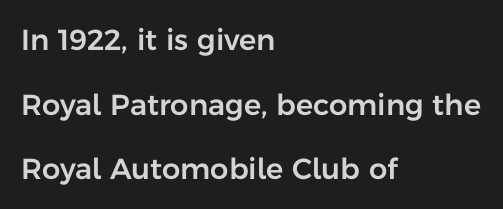
The image shows 29 px sans-serif type, upright; set left-aligned, loose line spacing (2.23x), normal letter spacing, not underlined; low stroke contrast and a medium x-height.
